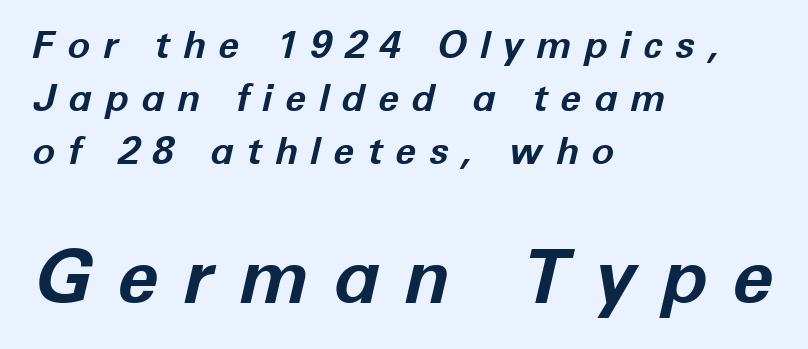
Look at the stroke-to-counter ratio: heavy, a bold. Students, note that the glyphs here are deliberately spaced far apart. Is this a fixed-width face? No — the glyphs have proportional, varying widths. This sample is left-justified, so line endings fall wherever the words run out. In this sample the second text group is rendered at the bigger scale.
